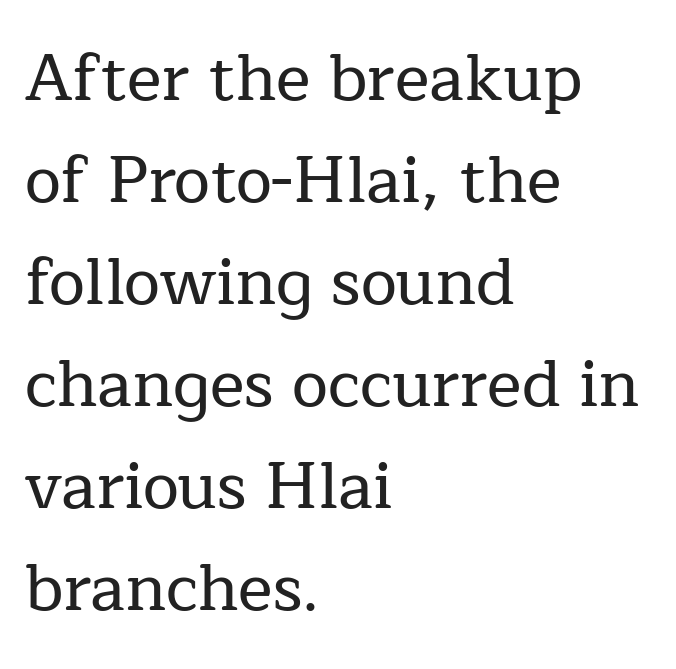
The image shows 65 px serif type, upright; set left-aligned, normal line spacing (1.57x), normal letter spacing, not underlined; low stroke contrast and a medium x-height.
